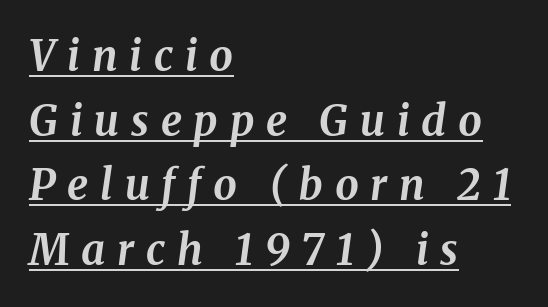
The image shows 42 px bold type, italic (leaning right); set left-aligned, normal line spacing (1.54x), unusually wide letter spacing (+0.28 em), underlined; medium stroke contrast and a medium x-height.
